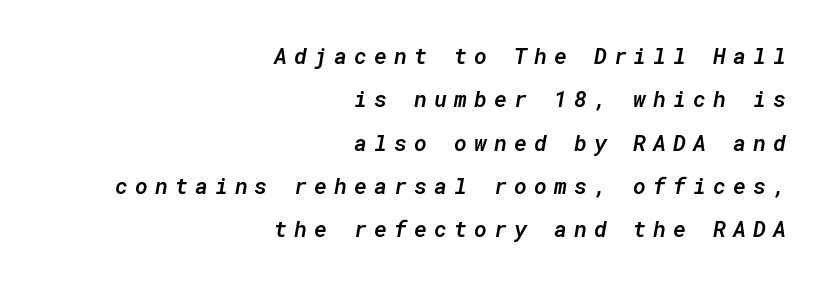
Strokes here are thickened, but only to semibold level. Between one letter and the next there's a generous, obvious gap. The ragged edge is on the left, which tells us the setting is flush right. This rendering features lettering with no underline.
